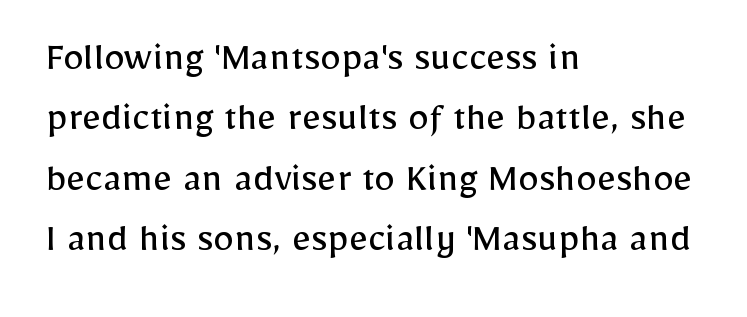
The typeface has the unassuming heft of standard copy or less. A sans-serif font was chosen for this passage. The rendering uses natural spacing where letterforms have individual widths. Horizontal bands of white between lines are of average thickness. Ascenders rise straight up at ninety degrees. The gaps between neighbouring characters are ordinary and unremarkable.
